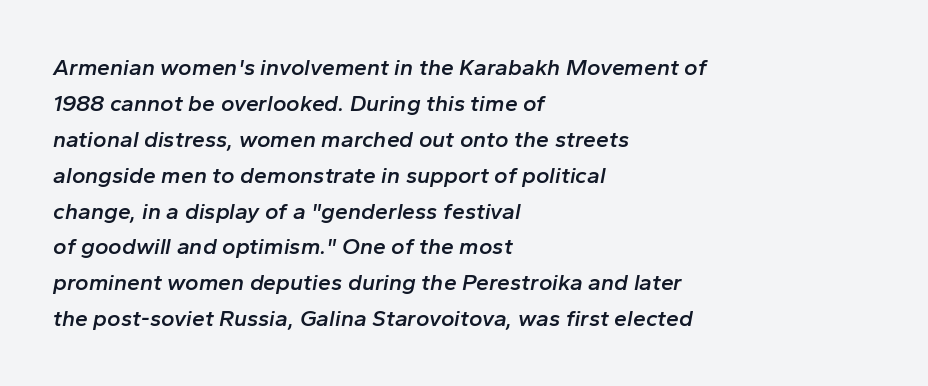
The image shows 23 px text type, italic (leaning right); set left-aligned, normal line spacing (1.56x), normal letter spacing, not underlined.
